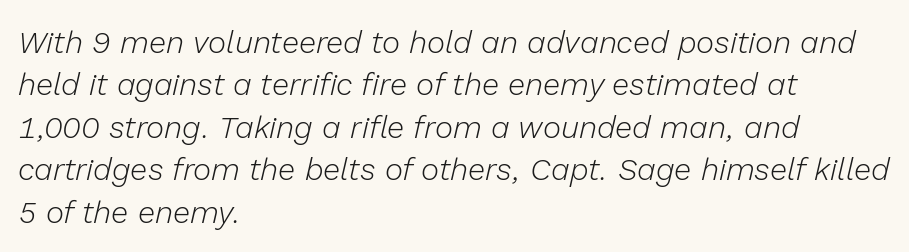
{"italic": "yes", "lean": "right", "slant_degrees": 13, "bold": "no", "weight": "light", "width": "normal", "stroke_contrast": "low", "x_height": "medium", "monospaced": "no", "underline": "no", "align": "left", "line_spacing": "normal", "line_spacing_ratio": 1.37, "letter_spacing": "normal", "letter_spacing_em": 0.0, "glyph_px": 31}
